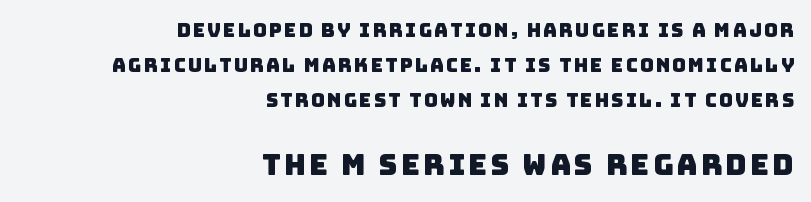
Q: Is the typeface a serif or a sans-serif typeface? A: Sans-serif.
Q: Is the text underlined? A: No.
Q: How is the paragraph aligned? A: Right-aligned.
Q: Which block of text is set in a larger size, the first (top) or the second (bottom)? A: The second (bottom) one.
Q: Width (condensed, normal, or wide)? A: Normal.
Q: Stroke contrast? A: Low.
Q: x-height? A: Large.
Q: Monospaced? A: No.
